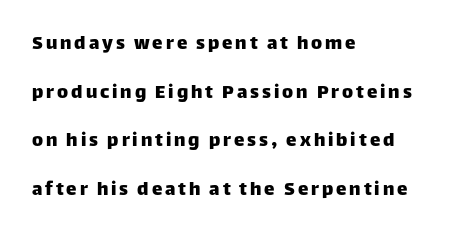
The image shows 21 px text type, upright; set left-aligned, loose line spacing (2.31x), not underlined.
